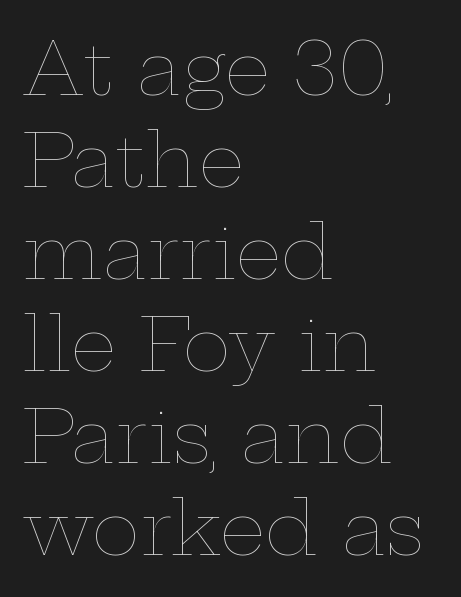
Q: Is the text bold? A: No.
Q: Is the text italic (slanted)? A: No, it is upright.
Q: Is the text underlined? A: No.
Q: How is the paragraph aligned? A: Left-aligned.
Q: Is the spacing between letters normal or unusually wide? A: Normal.
Q: Is the spacing between lines tight, normal or loose? A: Normal.
Q: Width (condensed, normal, or wide)? A: Wide.
Q: Stroke contrast? A: Low.
Q: x-height? A: Medium.
Q: Monospaced? A: No.
